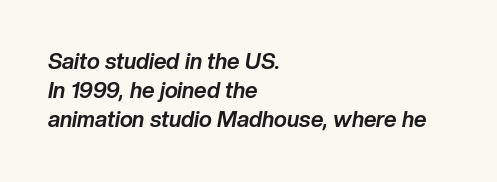
{"italic": "yes", "lean": "right", "slant_degrees": 10, "bold": "yes", "underline": "no", "align": "left", "line_spacing": "normal", "line_spacing_ratio": 1.32, "letter_spacing": "normal", "letter_spacing_em": 0.0, "glyph_px": 22}
